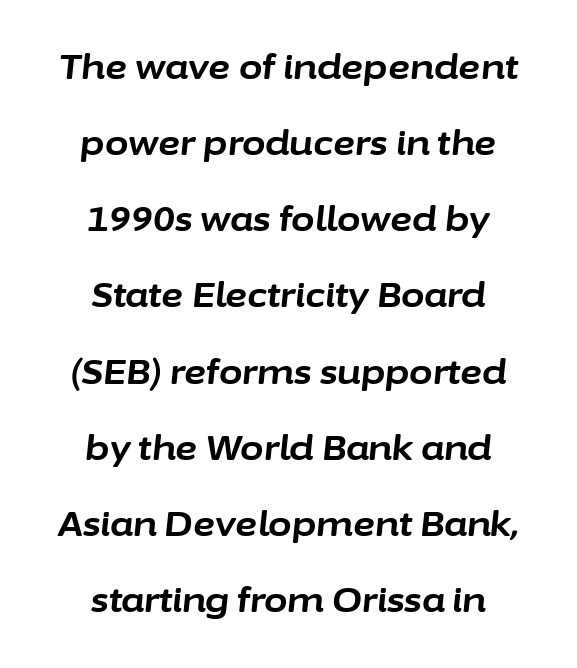
Q: Is the text bold? A: Yes.
Q: Is the text italic (slanted)? A: Yes, it leans right by about 6 degrees.
Q: Is the text underlined? A: No.
Q: How is the paragraph aligned? A: Centered.
Q: Is the spacing between letters normal or unusually wide? A: Normal.
Q: Is the spacing between lines tight, normal or loose? A: Loose.
Q: Width (condensed, normal, or wide)? A: Normal.
Q: Stroke contrast? A: Low.
Q: x-height? A: Medium.
Q: Monospaced? A: No.
